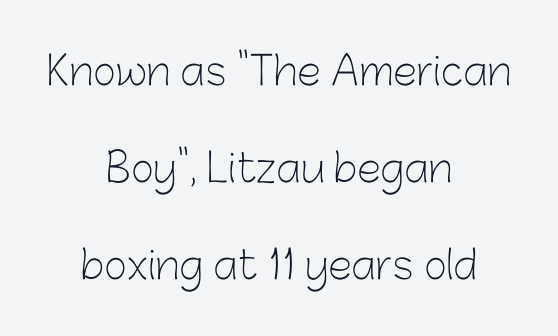
Letter spacing: default. The typesetter chose a symmetrical, centered arrangement here. If you drew a line through each stem, it would be perfectly vertical. Decoration check: the copy has no underline. The face used here is proportionally spaced, like ordinary book or web type. The space between consecutive lines is lavish.
